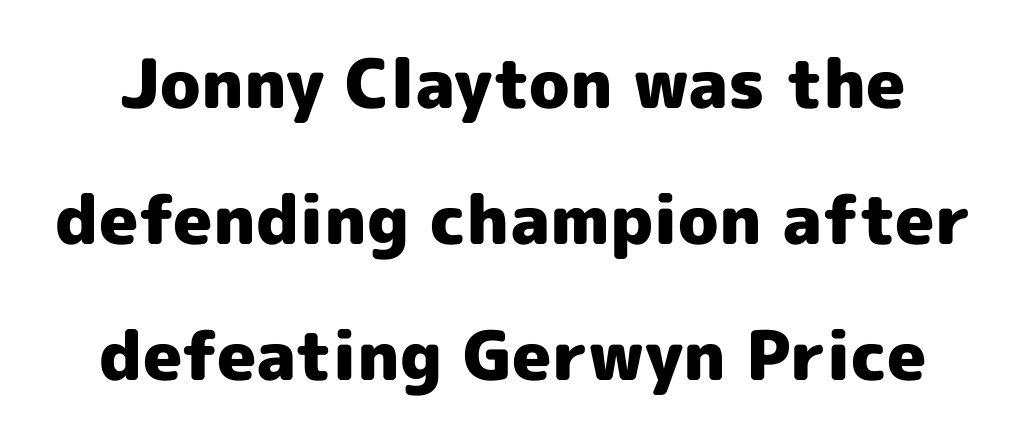
Nope, no serifs anywhere on these letters. How would I describe the line gaps? Wide and relaxed. The glyphs have the mass of a bold cut. This sample has the flowing, uneven cadence of proportional lettering. Unmarked baselines from the first word to the last.
